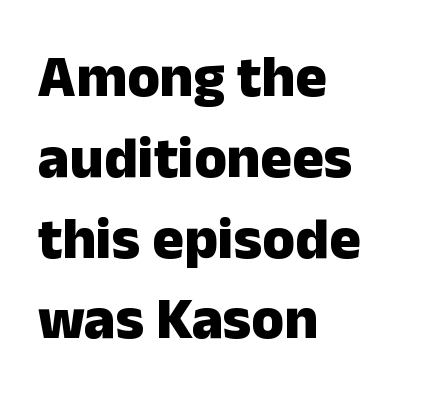
Are there feet on the stems? There aren't — it's a sans. Tracking here is standard; glyphs follow each other at the usual distance. Underline: absent. These lines are rendered in a variable-pitch font.
